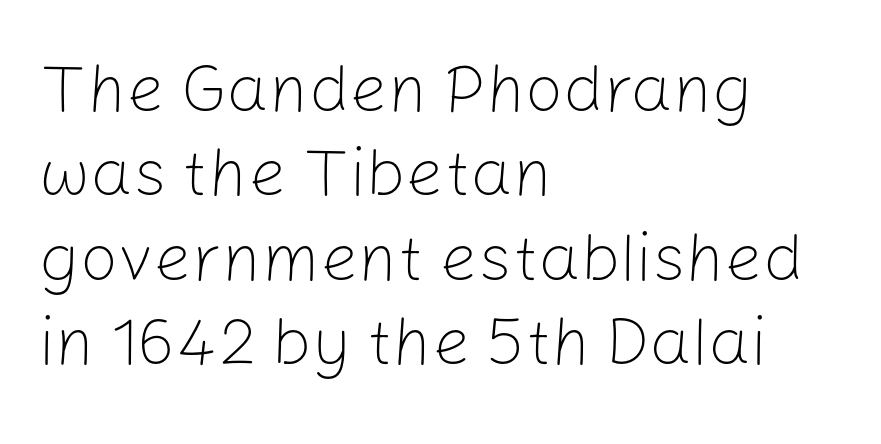
{"serif": "no", "italic": "no", "bold": "no", "weight": "light", "width": "normal", "stroke_contrast": "low", "x_height": "medium", "monospaced": "no", "underline": "no", "align": "left", "line_spacing": "normal", "line_spacing_ratio": 1.26, "letter_spacing": "normal", "letter_spacing_em": 0.0, "glyph_px": 67}
